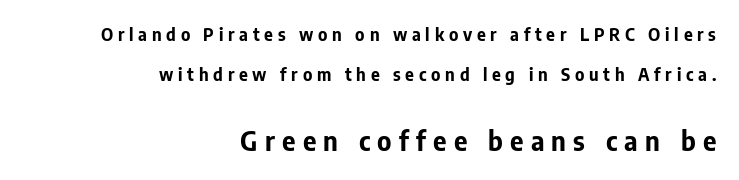
{"italic": "no", "bold": "yes", "underline": "no", "align": "right", "line_spacing": "loose", "line_spacing_ratio": 2.35, "letter_spacing": "wide", "letter_spacing_em": 0.28, "larger_block": "second", "size_ratio": 1.53, "glyph_px": 26}
